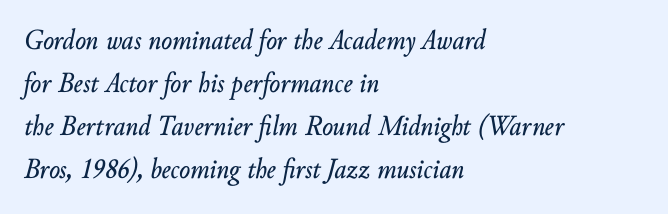
{"italic": "yes", "lean": "right", "slant_degrees": 10, "width": "normal", "stroke_contrast": "low", "x_height": "small", "monospaced": "no", "underline": "no", "align": "left", "line_spacing": "normal", "line_spacing_ratio": 1.48, "letter_spacing": "normal", "letter_spacing_em": 0.0, "glyph_px": 29}
